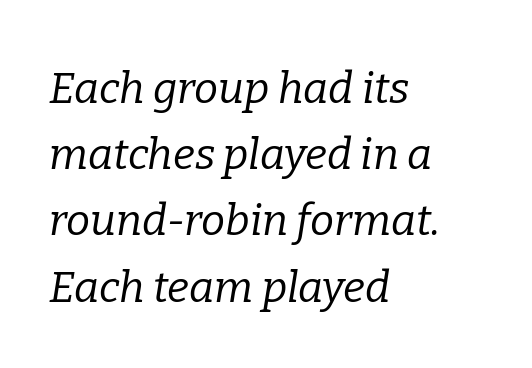
The image shows 43 px regular-weight serif type, italic (leaning right); set left-aligned, normal line spacing (1.54x), normal letter spacing, not underlined; low stroke contrast and a medium x-height.
